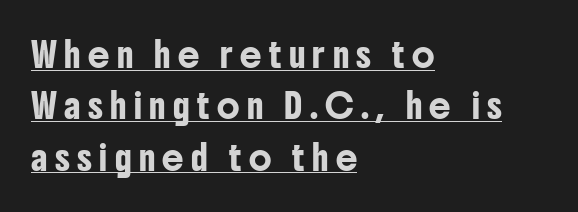
Q: Is the text italic (slanted)? A: No, it is upright.
Q: Is the text underlined? A: Yes.
Q: How is the paragraph aligned? A: Left-aligned.
Q: Is the spacing between letters normal or unusually wide? A: Unusually wide.
Q: Is the spacing between lines tight, normal or loose? A: Loose.
